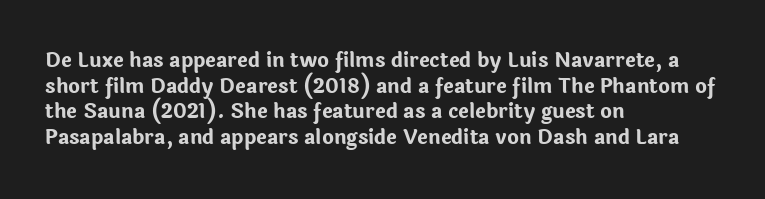
{"italic": "no", "bold": "yes", "underline": "no", "align": "left", "line_spacing": "normal", "line_spacing_ratio": 1.28, "letter_spacing": "normal", "letter_spacing_em": 0.0, "glyph_px": 20}
